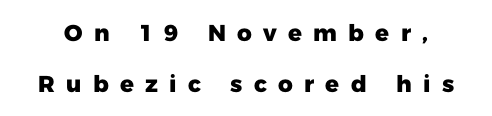
{"italic": "no", "bold": "yes", "underline": "no", "line_spacing": "loose", "line_spacing_ratio": 2.21, "letter_spacing": "wide", "letter_spacing_em": 0.49, "glyph_px": 23}
